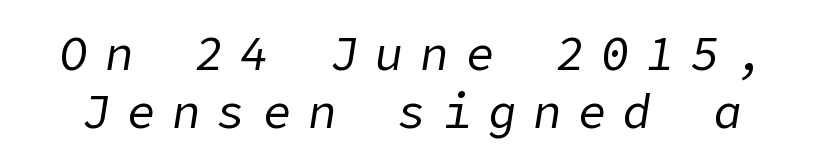
The image shows 47 px regular-weight type, italic (leaning right); set line spacing 1.24x, unusually wide letter spacing (+0.36 em), not underlined; low stroke contrast and a medium x-height.
